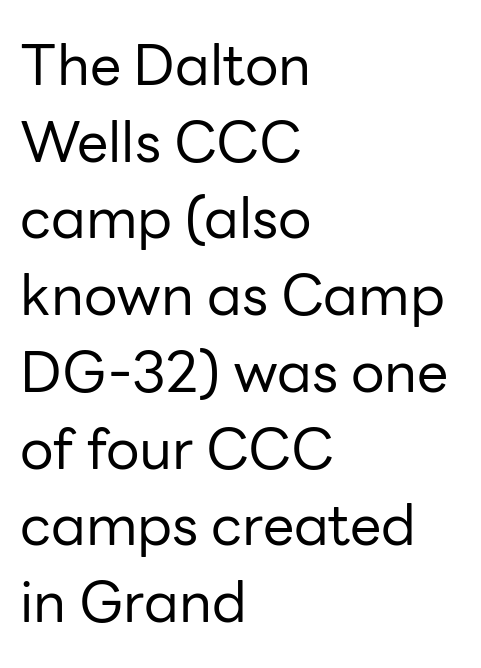
{"serif": "no", "italic": "no", "bold": "no", "weight": "regular", "width": "normal", "stroke_contrast": "low", "x_height": "medium", "monospaced": "no", "underline": "no", "align": "left", "line_spacing": "normal", "line_spacing_ratio": 1.37, "letter_spacing": "normal", "letter_spacing_em": 0.0, "glyph_px": 56}
